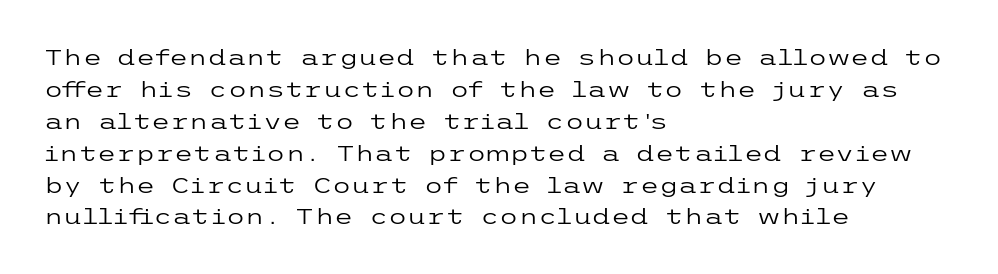
This sample uses an upright cut, with every glyph sitting square on the baseline. Check the space under the baseline: it is left empty. These lines are set flush left with a ragged right edge. Weight: not bold — regular or lighter.
